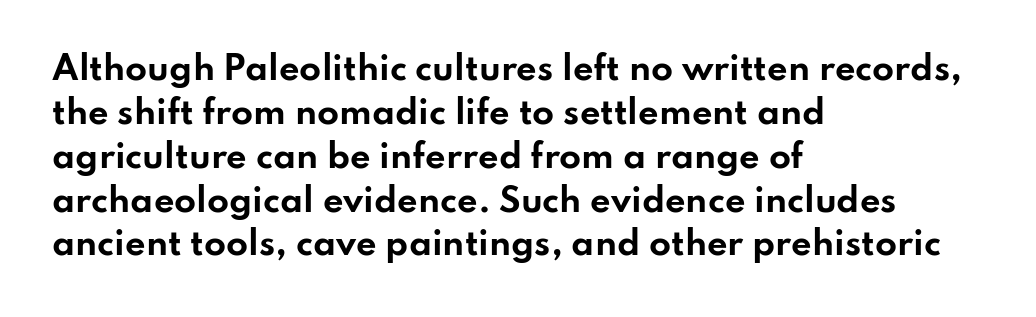
{"serif": "no", "italic": "no", "bold": "yes", "weight": "bold", "width": "wide", "stroke_contrast": "low", "x_height": "small", "monospaced": "no", "underline": "no", "align": "left", "line_spacing": "normal", "line_spacing_ratio": 1.37, "letter_spacing": "normal", "letter_spacing_em": 0.0, "glyph_px": 32}
